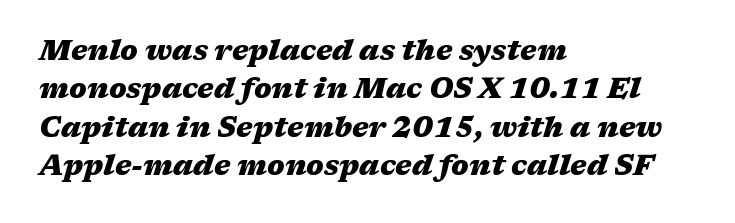
Rule under the text: the space is simply empty. The tracking reads as untouched default to a designer's eye. Evenly set lines give the paragraph a standard silhouette. The characters look thick and weighty, a clear bold. Line starts are locked; line ends wander.
